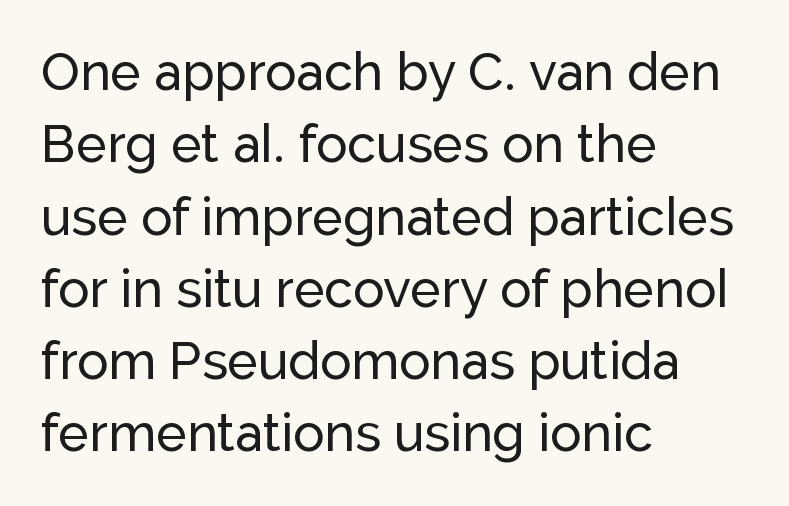
The image shows 52 px sans-serif type, upright; set left-aligned, normal line spacing (1.39x), normal letter spacing, not underlined; low stroke contrast and a medium x-height.
